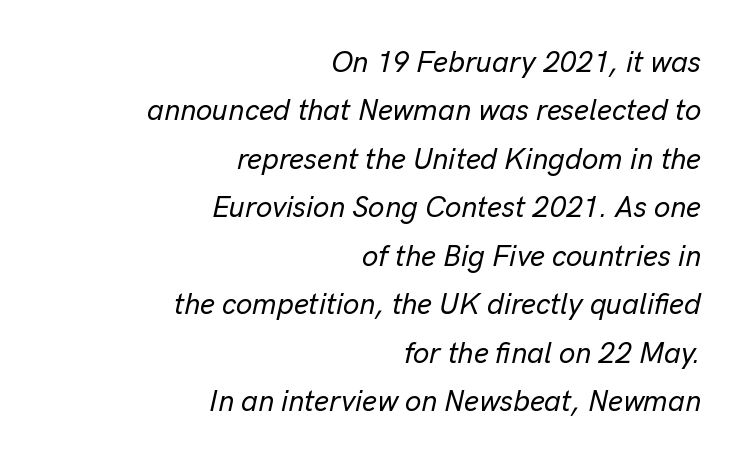
This sample uses plain, unmodified letter spacing. Reading down the block, your eye finds every line finishing at a fixed right position. Each letter keeps its own natural width here, so spacing adapts to shape. The baseline area is clear.
